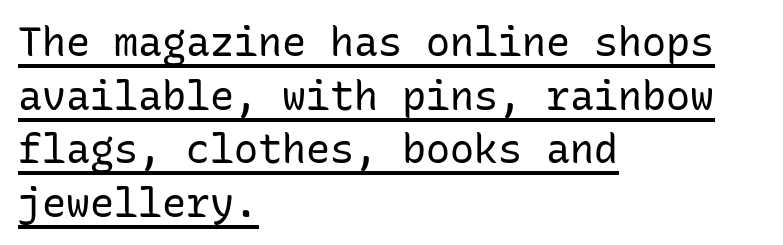
The passage is arranged the way most books set body copy — flush left. Think standard paragraph weight, or any step lighter than that. This sample carries an underscore along the baseline area. Unlike italic type, these characters show no tilt at all.
